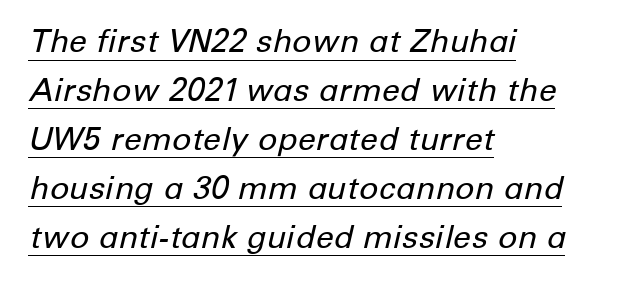
The image shows 32 px regular-weight type, italic (leaning right); set left-aligned, normal line spacing (1.53x), normal letter spacing, underlined; low stroke contrast and a medium x-height.
